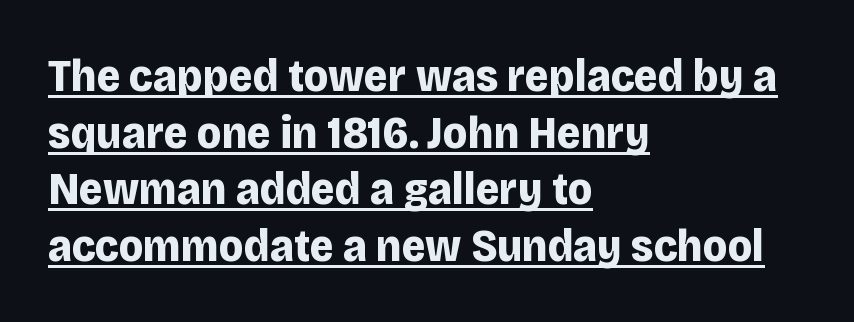
You can see a thin bar hugging the bottom of the glyphs. Caption: bold face, heavy strokes. Leftover space on each line is placed entirely after the last word. Students, note that the glyphs here touch the page at normal intervals. In terms of posture, this sample is upright. The designer went with a sans here, leaving each stem footless.
